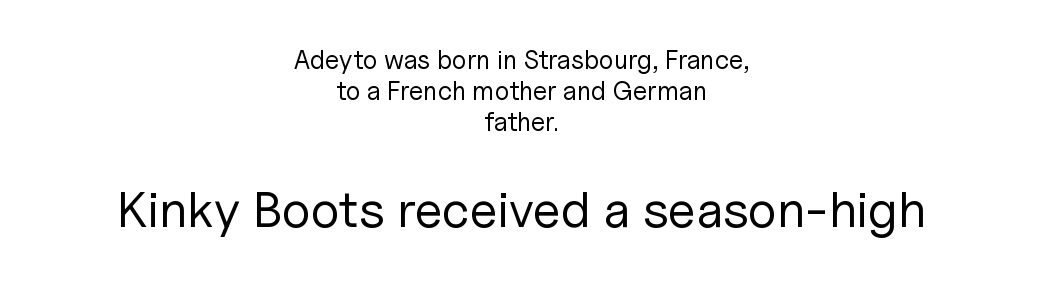
Whoever set this made the second block the dominant, larger element. These glyphs show unthickened strokes, regular width or finer. The rendering keeps characters at their native spacing. Unlike italic type, these characters show no tilt at all. Layout note: lines centered. Font category for this specimen: sans-serif.
